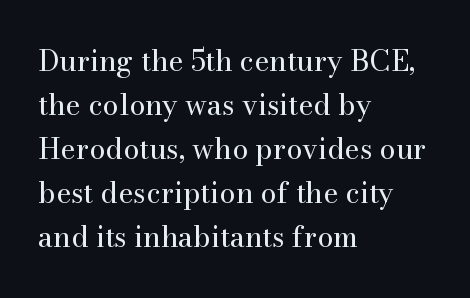
{"serif": "yes", "italic": "no", "bold": "no", "weight": "regular", "width": "normal", "stroke_contrast": "medium", "x_height": "small", "monospaced": "no", "underline": "no", "align": "left", "line_spacing": "normal", "line_spacing_ratio": 1.52, "letter_spacing": "normal", "letter_spacing_em": 0.0, "glyph_px": 29}
